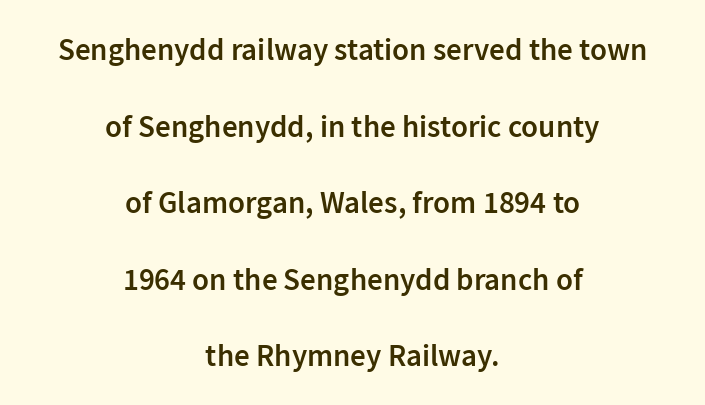
Q: Is the text bold? A: Semi-bold.
Q: Is the text italic (slanted)? A: No, it is upright.
Q: Is the typeface a serif or a sans-serif typeface? A: Sans-serif.
Q: Is the text underlined? A: No.
Q: How is the paragraph aligned? A: Centered.
Q: Is the spacing between letters normal or unusually wide? A: Normal.
Q: Is the spacing between lines tight, normal or loose? A: Loose.
Q: Width (condensed, normal, or wide)? A: Normal.
Q: Stroke contrast? A: Low.
Q: x-height? A: Medium.
Q: Monospaced? A: No.
